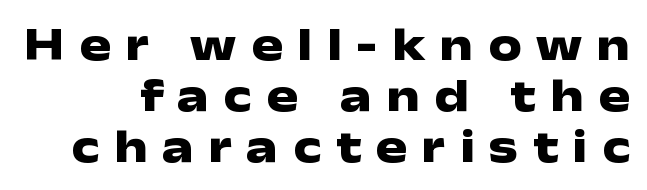
Q: Is the text bold? A: Yes.
Q: Is the text italic (slanted)? A: No, it is upright.
Q: Is the typeface a serif or a sans-serif typeface? A: Sans-serif.
Q: Is the text underlined? A: No.
Q: Is the spacing between letters normal or unusually wide? A: Unusually wide.
Q: Is the spacing between lines tight, normal or loose? A: Tight.
Q: Width (condensed, normal, or wide)? A: Wide.
Q: Stroke contrast? A: Low.
Q: x-height? A: Medium.
Q: Monospaced? A: No.
